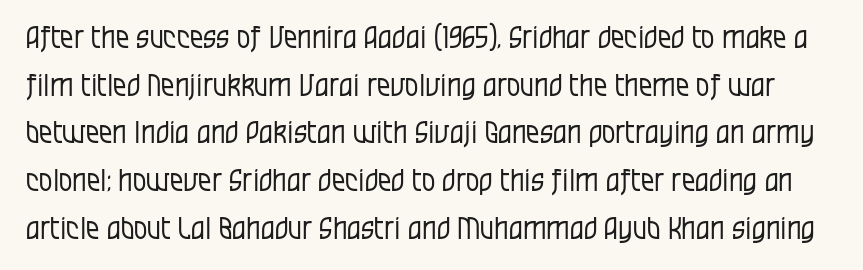
The image shows 30 px regular-weight, condensed sans-serif type, upright; set normal line spacing (1.59x), normal letter spacing, not underlined; low stroke contrast and a large x-height.
